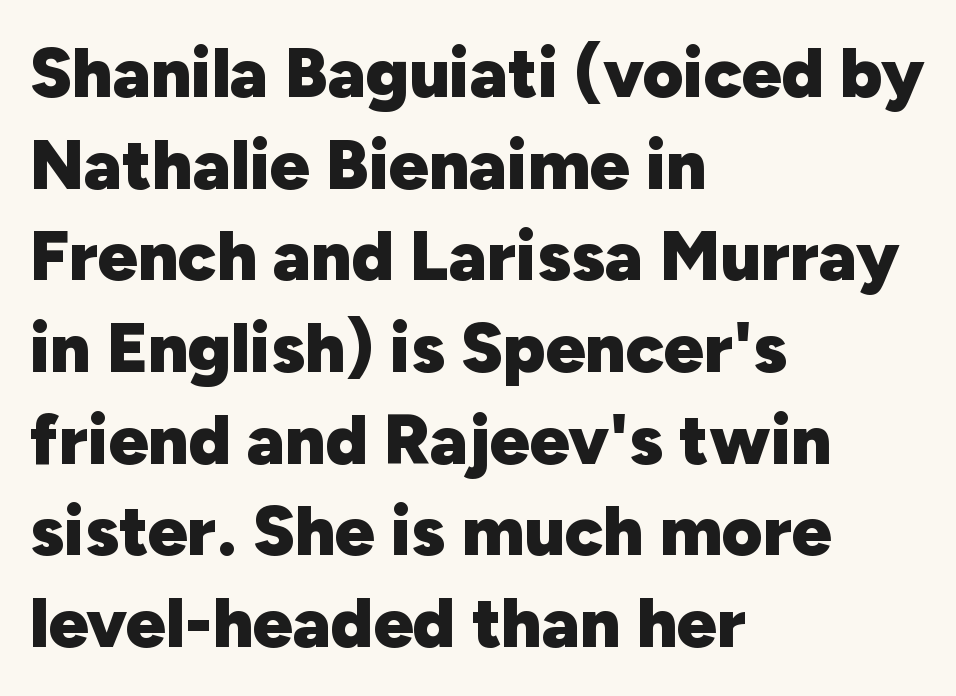
The image shows 70 px heavy sans-serif type, upright; set left-aligned, normal line spacing (1.31x), normal letter spacing, not underlined; low stroke contrast and a medium x-height.
